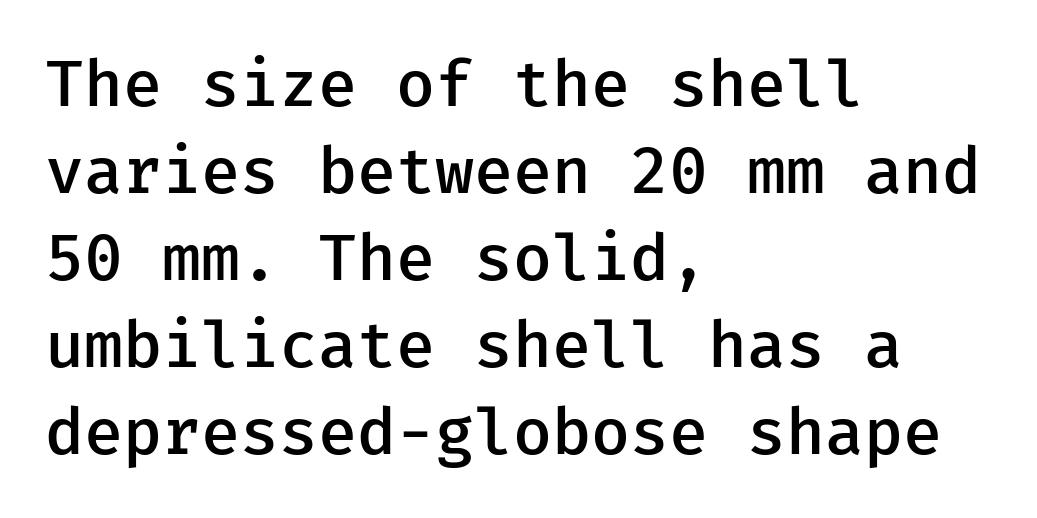
The image shows 65 px semibold sans-serif type, upright; set left-aligned, normal line spacing (1.34x), normal letter spacing, not underlined; low stroke contrast and a medium x-height.
